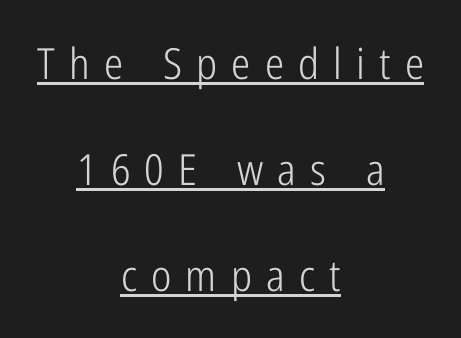
{"serif": "no", "italic": "no", "bold": "no", "weight": "light", "width": "condensed", "stroke_contrast": "low", "x_height": "medium", "monospaced": "no", "underline": "yes", "align": "center", "line_spacing": "loose", "line_spacing_ratio": 2.47, "letter_spacing": "wide", "letter_spacing_em": 0.33, "glyph_px": 43}
